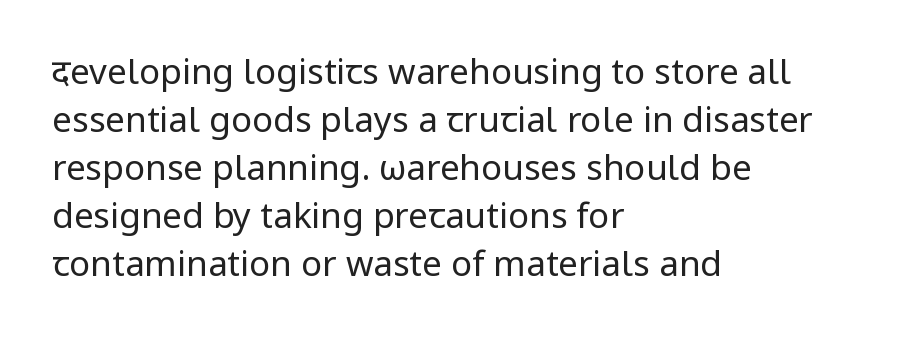
The image shows 35 px regular-weight sans-serif type, upright; set left-aligned, normal line spacing (1.37x), normal letter spacing, not underlined; low stroke contrast and a medium x-height.
